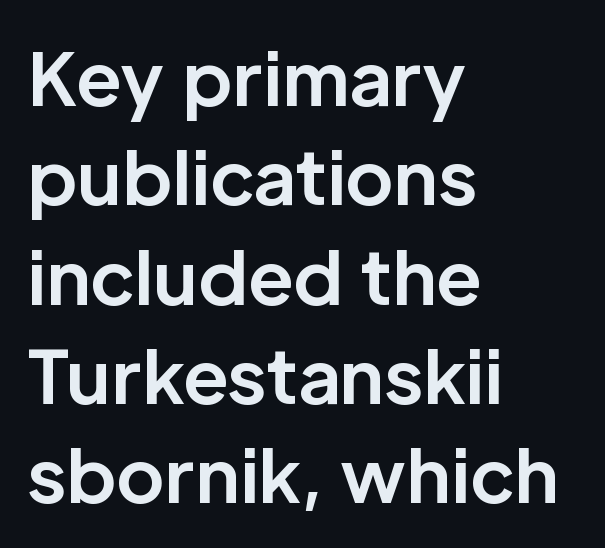
Check under the words: just untouched page. The letters advance in unequal steps, a hallmark of proportional type. Notice how the stems are strictly vertical — no italics here. Glyph-to-glyph distance matches everyday printed text.
